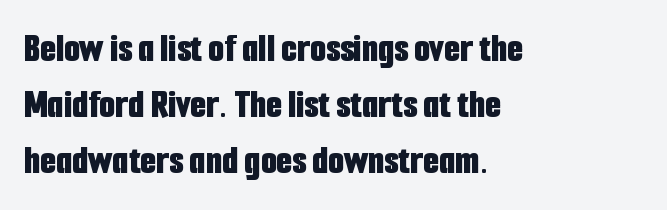
The image shows 41 px bold, condensed sans-serif type, upright; set left-aligned, normal line spacing (1.36x), normal letter spacing, not underlined; low stroke contrast and a medium x-height.
